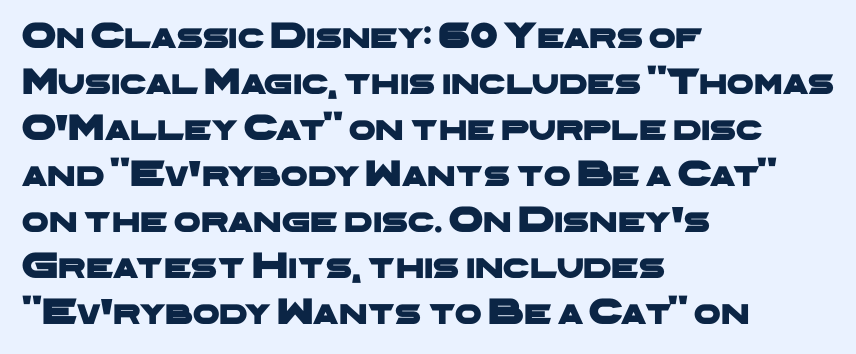
{"serif": "no", "width": "wide", "stroke_contrast": "low", "x_height": "medium", "monospaced": "no", "underline": "no", "align": "left", "line_spacing_ratio": 1.21, "letter_spacing": "normal", "letter_spacing_em": 0.0, "glyph_px": 38}
